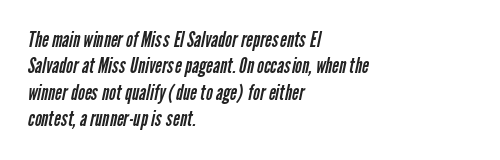
{"bold": "no", "underline": "no", "align": "left", "line_spacing": "normal", "line_spacing_ratio": 1.26, "letter_spacing": "normal", "letter_spacing_em": 0.0, "glyph_px": 21}
